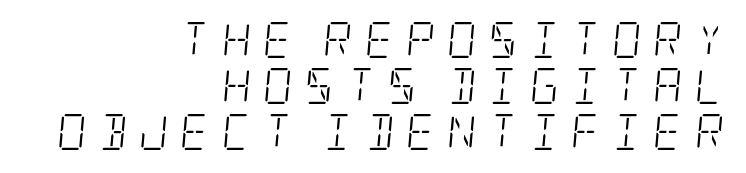
The strokes are not fattened; the text isn't bold. The rendering anchors every line to the right-hand side. The font family rendered here belongs to the serif group. This sample keeps an unexceptional amount of space between lines.
